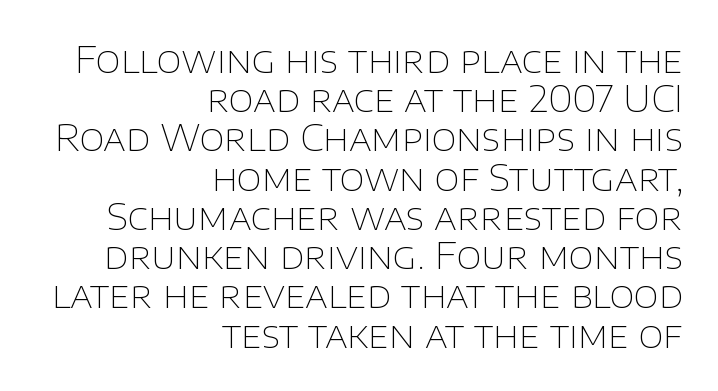
The passage shown is typed in a proportional face where columns would drift. The horizontal fit of the characters is conventional and even. Leading: reduced. Every stem runs plumb, perpendicular to the baseline. Horizontal alignment here is rightward, an uncommon choice for prose.
